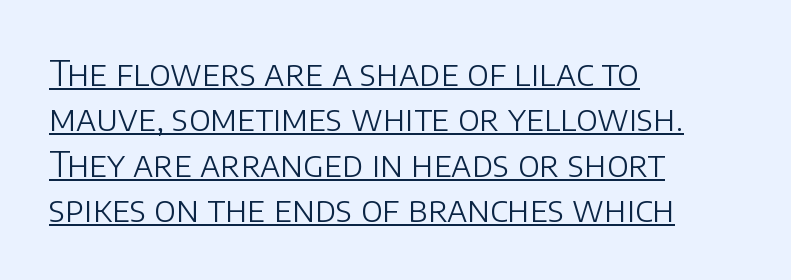
Each letter keeps its own natural width here, so spacing adapts to shape. The type sits square on the baseline with zero lean. Regarding serifs, this sample does without them. The text block is weighted toward the left margin, trailing off unevenly rightward.
